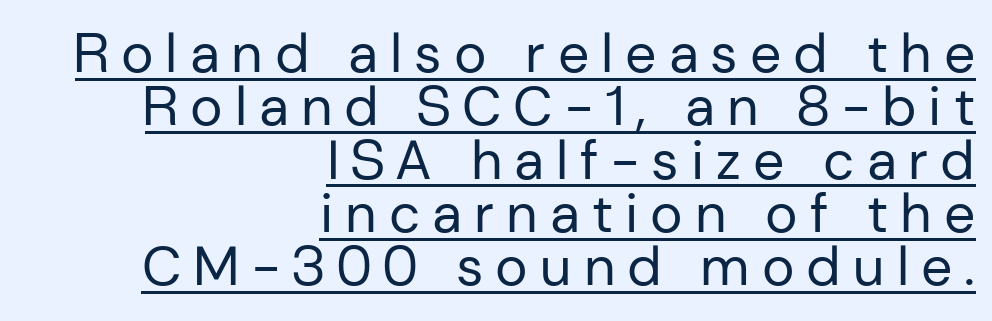
Each letter keeps its own natural width here, so spacing adapts to shape. Is this a sans? Yes — the strokes have no serifs. In terms of leading, this rendering errs on the cramped side. These lines were composed using upright roman letters. Right-aligned paragraph, ragged on the left. Here the glyphs are tracked loosely, breaking word shapes into spaced letters.
